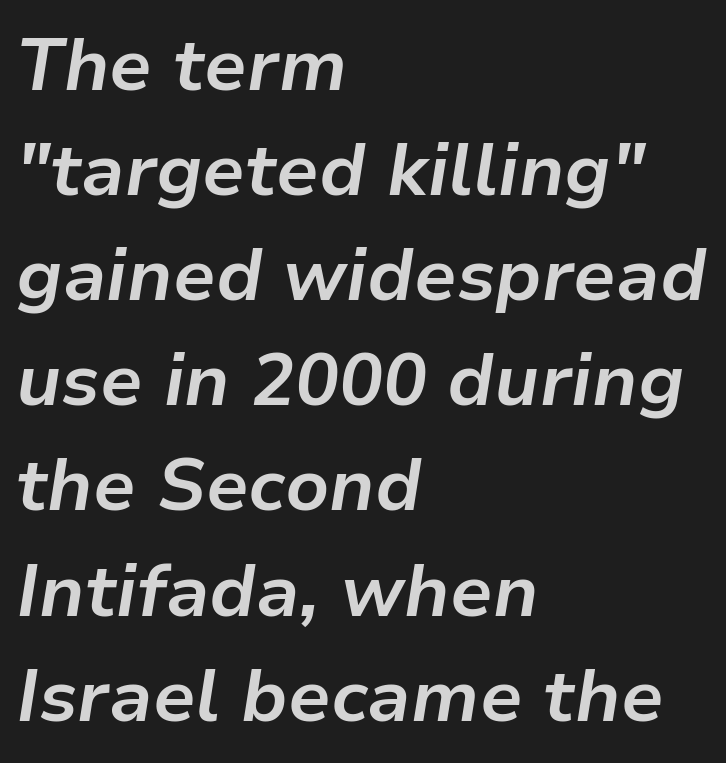
In terms of leading, this rendering sits right in the middle. These lines keep a tight, regular rhythm from letter to letter. Each glyph is drawn with heavy, bold strokes. Check the space under the baseline: it is left empty. Casual observation: everything's shoved over to the left.
